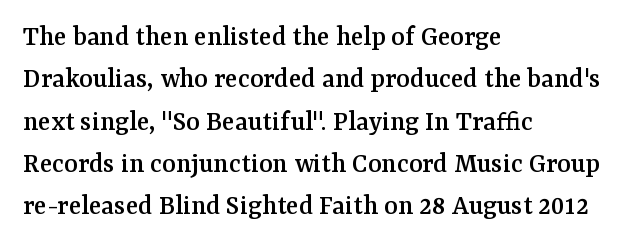
Q: Is the text italic (slanted)? A: No, it is upright.
Q: Is the typeface a serif or a sans-serif typeface? A: Serif.
Q: Is the text underlined? A: No.
Q: How is the paragraph aligned? A: Left-aligned.
Q: Is the spacing between letters normal or unusually wide? A: Normal.
Q: Is the spacing between lines tight, normal or loose? A: Normal.
Q: Width (condensed, normal, or wide)? A: Normal.
Q: Stroke contrast? A: Medium.
Q: x-height? A: Medium.
Q: Monospaced? A: No.
